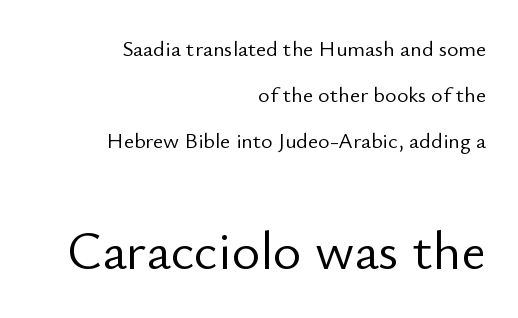
{"serif": "no", "italic": "no", "bold": "no", "weight": "light", "width": "normal", "stroke_contrast": "low", "x_height": "small", "monospaced": "no", "underline": "no", "align": "right", "line_spacing": "loose", "line_spacing_ratio": 2.08, "letter_spacing": "normal", "letter_spacing_em": 0.0, "larger_block": "second", "size_ratio": 2.45, "glyph_px": 54}
